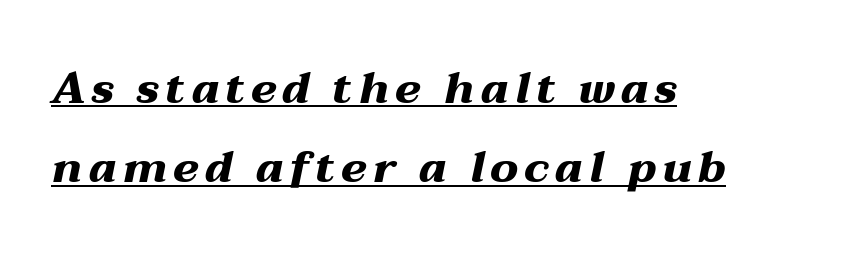
{"italic": "yes", "lean": "right", "slant_degrees": 12, "bold": "yes", "weight": "heavy", "width": "wide", "stroke_contrast": "medium", "x_height": "medium", "monospaced": "no", "underline": "yes", "align": "left", "line_spacing_ratio": 1.8, "glyph_px": 44}
